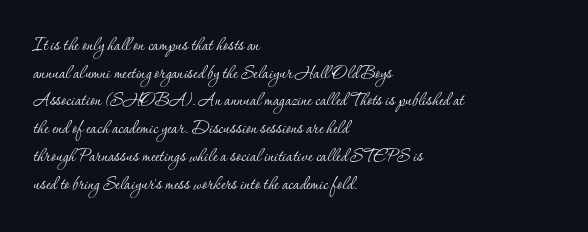
The image shows 22 px text type; set left-aligned, normal line spacing (1.26x), normal letter spacing, not underlined.
